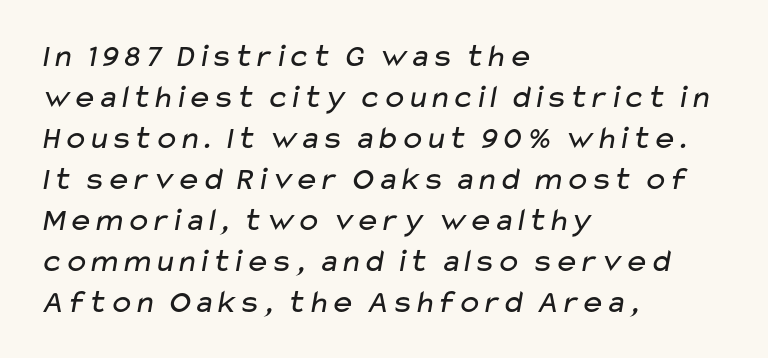
Q: Is the text bold? A: No.
Q: Is the typeface a serif or a sans-serif typeface? A: Sans-serif.
Q: Is the text underlined? A: No.
Q: How is the paragraph aligned? A: Left-aligned.
Q: Is the spacing between letters normal or unusually wide? A: Normal.
Q: Width (condensed, normal, or wide)? A: Wide.
Q: Stroke contrast? A: Low.
Q: x-height? A: Medium.
Q: Monospaced? A: No.
